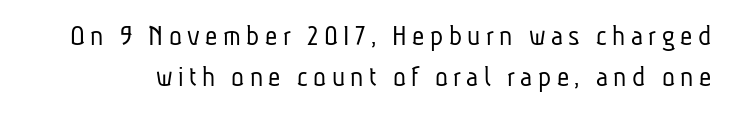
{"serif": "no", "bold": "no", "weight": "light", "width": "condensed", "stroke_contrast": "low", "x_height": "medium", "monospaced": "no", "underline": "no", "line_spacing": "normal", "line_spacing_ratio": 1.37, "glyph_px": 30}
